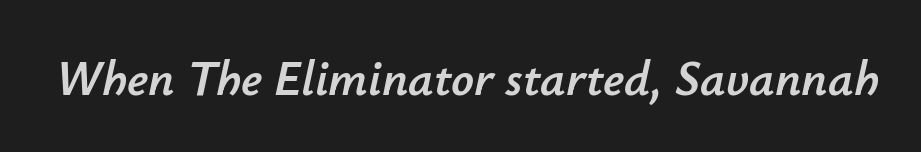
The line texture is even and compact thanks to regular tracking. Would a proofreader flag this as italicized? Yes. Check under the words: just untouched page. A typesetter would call this proportional, since set widths differ per character.
